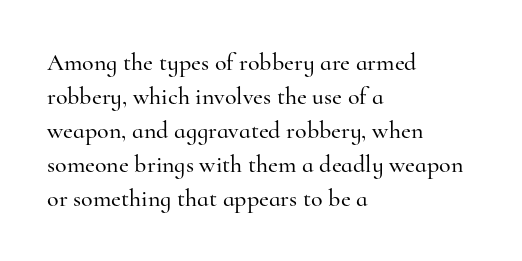
Q: Is the text italic (slanted)? A: No, it is upright.
Q: Is the text underlined? A: No.
Q: How is the paragraph aligned? A: Left-aligned.
Q: Is the spacing between letters normal or unusually wide? A: Normal.
Q: Is the spacing between lines tight, normal or loose? A: Normal.
